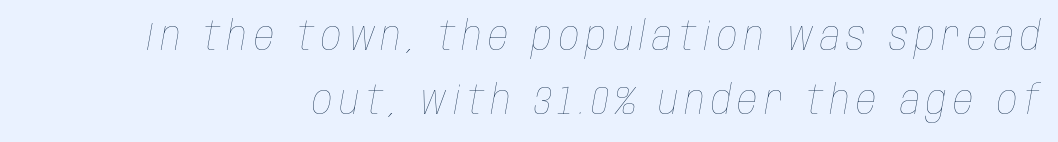
Q: Is the text bold? A: No.
Q: Is the text italic (slanted)? A: Yes, it leans right by about 10 degrees.
Q: Is the text underlined? A: No.
Q: How is the paragraph aligned? A: Right-aligned.
Q: Is the spacing between lines tight, normal or loose? A: Normal.
Q: Width (condensed, normal, or wide)? A: Condensed.
Q: Stroke contrast? A: Low.
Q: x-height? A: Large.
Q: Monospaced? A: No.
